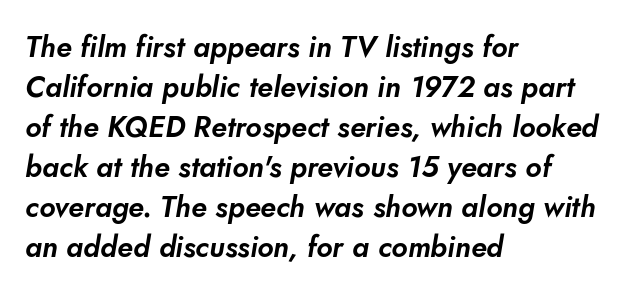
{"serif": "no", "width": "normal", "stroke_contrast": "low", "x_height": "small", "monospaced": "no", "underline": "no", "align": "left", "line_spacing": "normal", "line_spacing_ratio": 1.38, "letter_spacing": "normal", "letter_spacing_em": 0.0, "glyph_px": 29}
